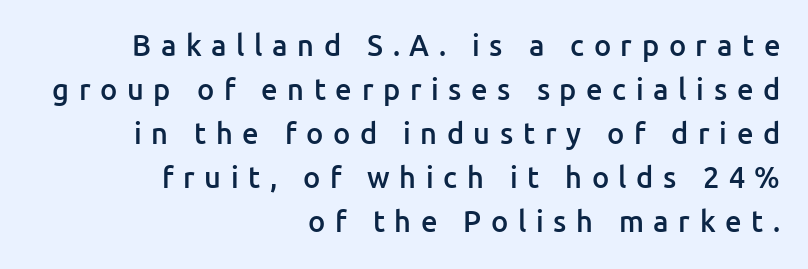
Tracking value appears strongly positive — letters spread wide. Every letter is mildly thick-stroked: semibold rather than bold. No feet cap the strokes, marking this as sans-serif type. The vertical gap from one line to the next is medium. Does the copy run flush right? Yes — the right margin is perfectly even.
